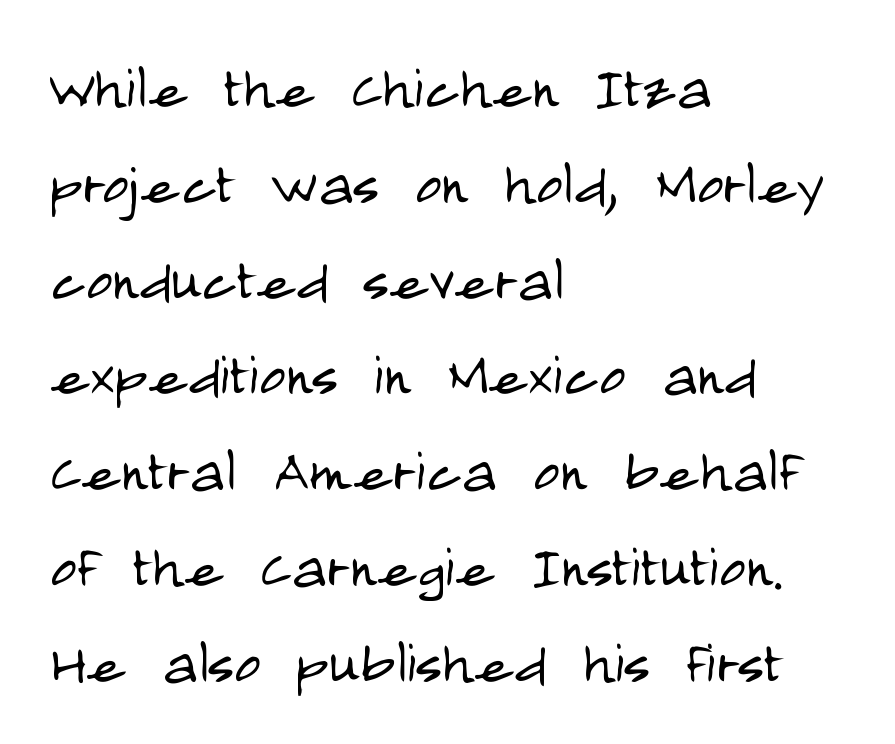
The image shows 72 px light, condensed sans-serif type, upright; set left-aligned, normal line spacing (1.33x), normal letter spacing, not underlined; low stroke contrast and a large x-height.
